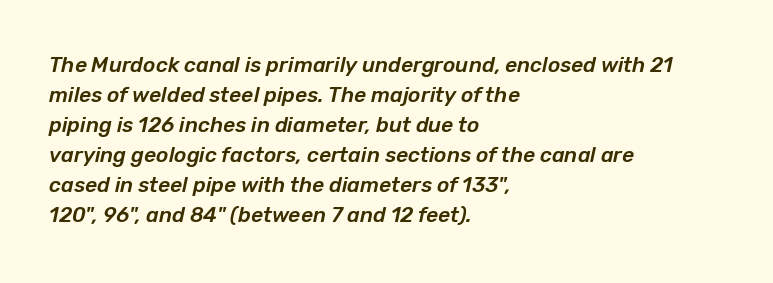
Regular leading. The rendering anchors every line to the left-hand side. Rule under the text: the space is simply empty. Designer's note — italics engaged.
